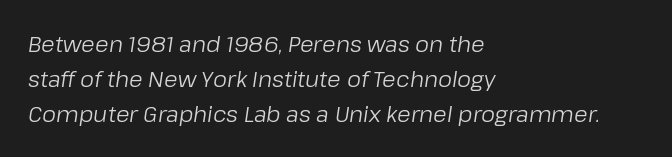
{"italic": "yes", "lean": "right", "slant_degrees": 8, "bold": "no", "underline": "no", "align": "left", "line_spacing": "normal", "line_spacing_ratio": 1.59, "letter_spacing": "normal", "letter_spacing_em": 0.0, "glyph_px": 22}
